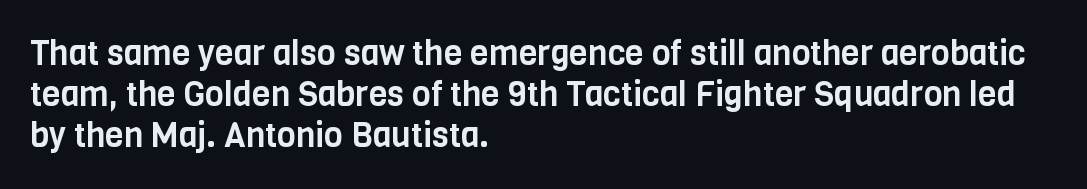
The lettering stays uniformly vertical, giving the passage a roman look. A typesetter would call this zero additional tracking. Here the designer chose a conventional face with non-uniform glyph widths. You can tell from the bare stems that sans-serif type was used. The string is rendered with underlining switched off. Short and long lines alike share a common starting point at left.
